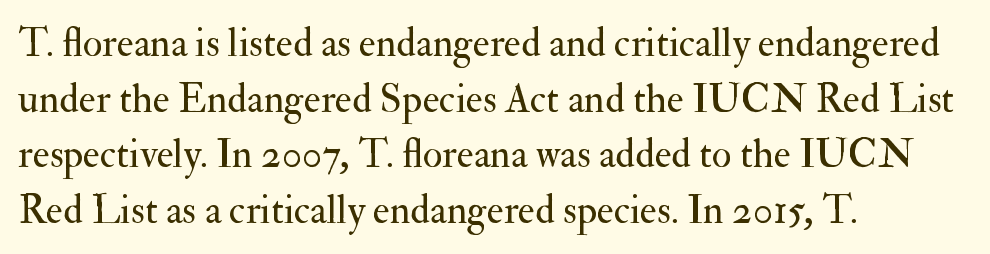
Q: Is the text bold? A: No.
Q: Is the text italic (slanted)? A: No, it is upright.
Q: Is the typeface a serif or a sans-serif typeface? A: Serif.
Q: Is the text underlined? A: No.
Q: How is the paragraph aligned? A: Left-aligned.
Q: Is the spacing between letters normal or unusually wide? A: Normal.
Q: Is the spacing between lines tight, normal or loose? A: Normal.
Q: Width (condensed, normal, or wide)? A: Normal.
Q: Stroke contrast? A: Medium.
Q: x-height? A: Small.
Q: Monospaced? A: No.
